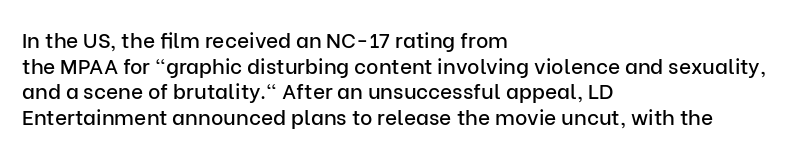
Q: Is the text italic (slanted)? A: No, it is upright.
Q: Is the text underlined? A: No.
Q: How is the paragraph aligned? A: Left-aligned.
Q: Is the spacing between letters normal or unusually wide? A: Normal.
